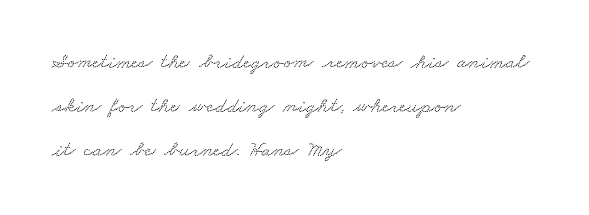
Q: Is the text underlined? A: No.
Q: How is the paragraph aligned? A: Left-aligned.
Q: Is the spacing between letters normal or unusually wide? A: Normal.
Q: Is the spacing between lines tight, normal or loose? A: Loose.
